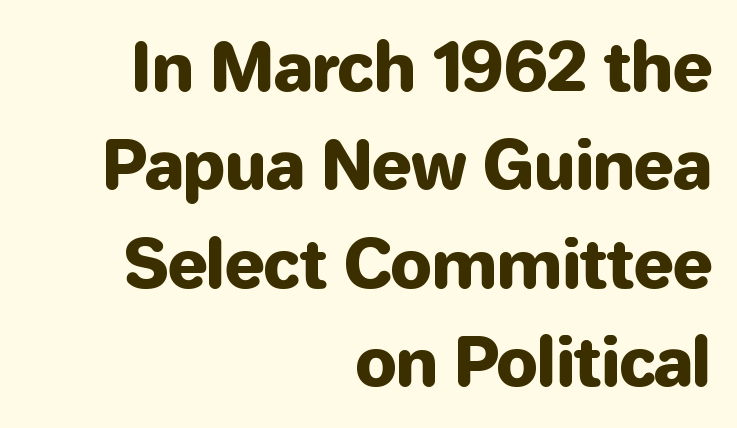
The image shows 66 px sans-serif type, upright; set right-aligned, normal line spacing (1.49x), normal letter spacing, not underlined; low stroke contrast and a medium x-height.
